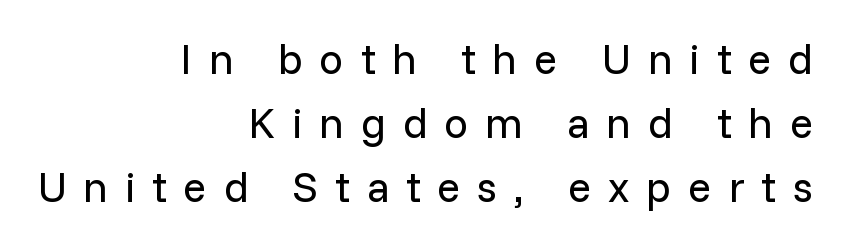
Q: Is the text bold? A: No.
Q: Is the text italic (slanted)? A: No, it is upright.
Q: Is the typeface a serif or a sans-serif typeface? A: Sans-serif.
Q: Is the text underlined? A: No.
Q: How is the paragraph aligned? A: Right-aligned.
Q: Is the spacing between letters normal or unusually wide? A: Unusually wide.
Q: Is the spacing between lines tight, normal or loose? A: Normal.
Q: Width (condensed, normal, or wide)? A: Normal.
Q: Stroke contrast? A: Low.
Q: x-height? A: Medium.
Q: Monospaced? A: No.
